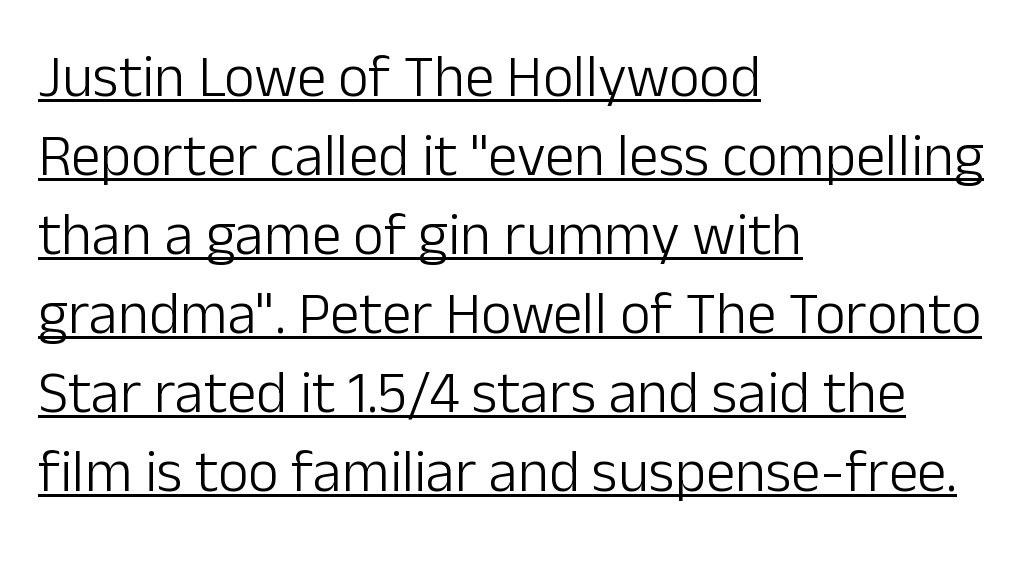
The image shows 59 px light sans-serif type, upright; set left-aligned, normal line spacing (1.34x), normal letter spacing, underlined; low stroke contrast and a medium x-height.
